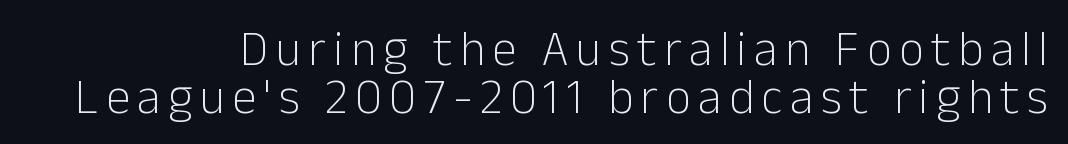
Where is the straight margin? On the right. Horizontal bands of white between lines are thin slivers. Examine the stroke ends and you'll find no serifs. Weight: in the light-to-regular range.
